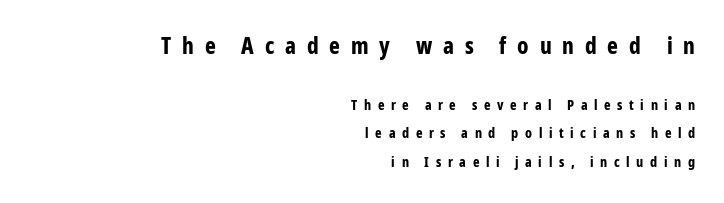
This sample uses an upright cut, with every glyph sitting square on the baseline. Does extra space separate the letters? Yes, quite a lot of it. Which chunk is bigger? The first one — the top block dwarfs the bottom. A clean baseline with only descenders dipping below it.
